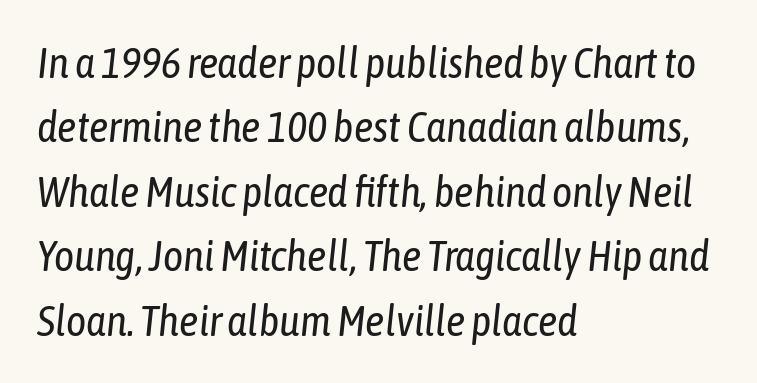
Q: Is the text bold? A: No.
Q: Is the text italic (slanted)? A: Yes, it leans right by about 6 degrees.
Q: Is the text underlined? A: No.
Q: How is the paragraph aligned? A: Left-aligned.
Q: Is the spacing between letters normal or unusually wide? A: Normal.
Q: Is the spacing between lines tight, normal or loose? A: Normal.
Q: Width (condensed, normal, or wide)? A: Condensed.
Q: Stroke contrast? A: Low.
Q: x-height? A: Medium.
Q: Monospaced? A: No.
